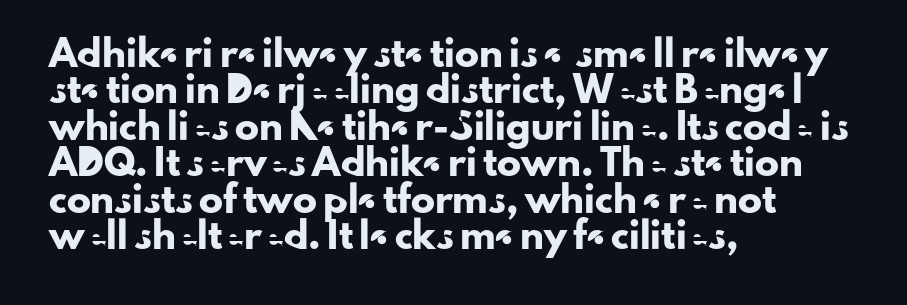
{"italic": "no", "underline": "no", "align": "left", "line_spacing": "normal", "line_spacing_ratio": 1.52, "letter_spacing": "normal", "letter_spacing_em": 0.0, "glyph_px": 24}
